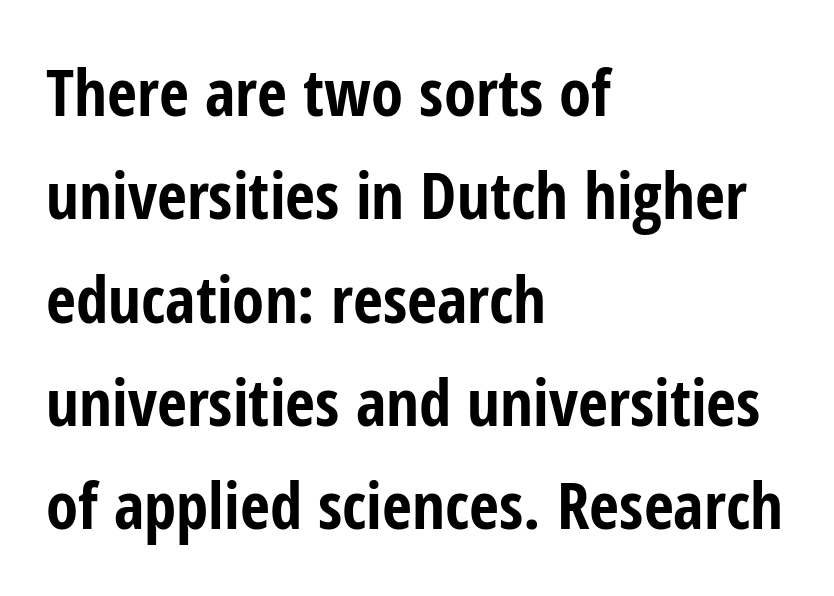
Check where the strokes stop: nothing finishes them off — pure sans. The baseline area is clear. Characters follow at the spacing the type designer built in. The specimen reads as upright at a glance. Summary of vertical rhythm: regular, with standard interline spacing. If you drew a ruler down the left edge, every line would touch it.
